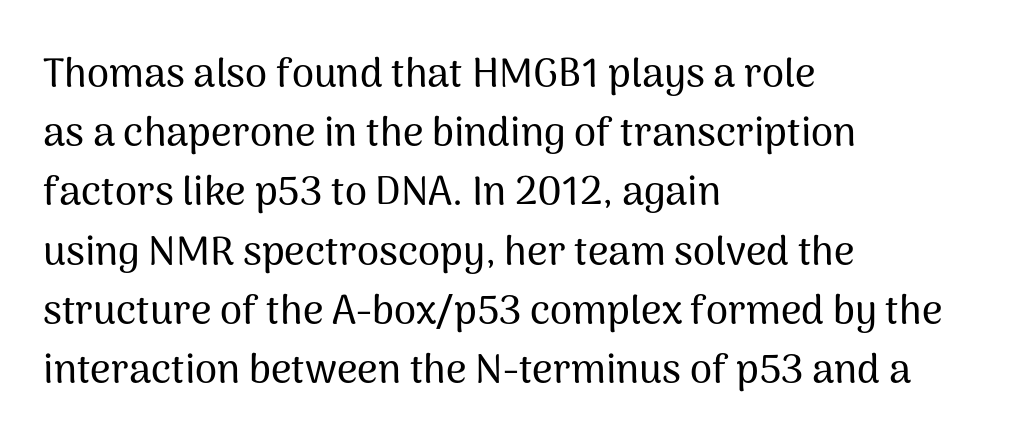
Quick note: interline space is typical. Do the characters align in a grid? No, the font is proportional. Nope, no serifs anywhere on these letters. Bare-footed words on every line. The axis of the letterforms is exactly vertical. Teacher's note: observe the even left margin — that is flush-left alignment.
